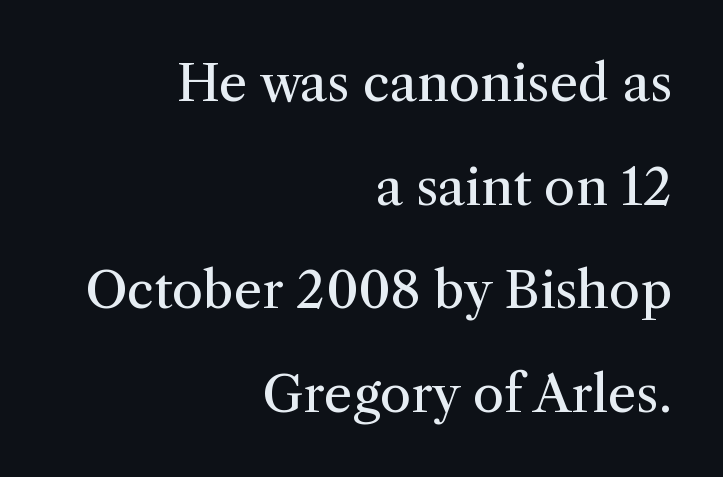
The image shows 51 px regular-weight serif type, upright; set right-aligned, loose line spacing (2.03x), normal letter spacing, not underlined; medium stroke contrast and a medium x-height.
